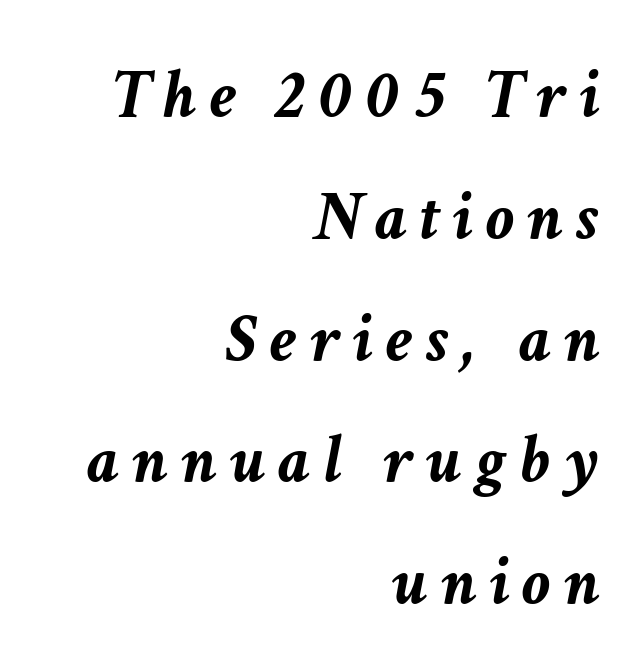
{"italic": "yes", "lean": "right", "slant_degrees": 11, "bold": "yes", "weight": "semibold", "width": "normal", "stroke_contrast": "low", "x_height": "medium", "monospaced": "no", "underline": "no", "align": "right", "line_spacing_ratio": 1.74, "glyph_px": 70}
